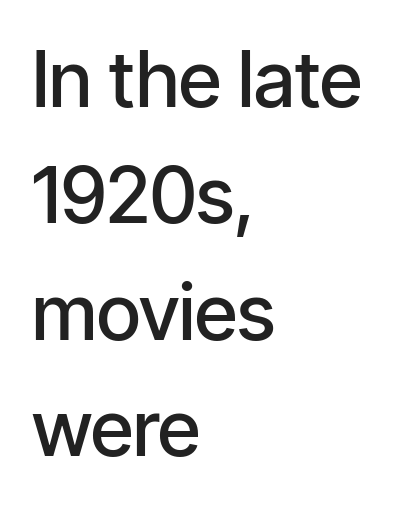
{"serif": "no", "italic": "no", "bold": "semi", "weight": "semibold", "width": "condensed", "stroke_contrast": "low", "x_height": "medium", "monospaced": "no", "underline": "no", "align": "left", "line_spacing": "normal", "line_spacing_ratio": 1.51, "letter_spacing": "normal", "letter_spacing_em": 0.0, "glyph_px": 77}
